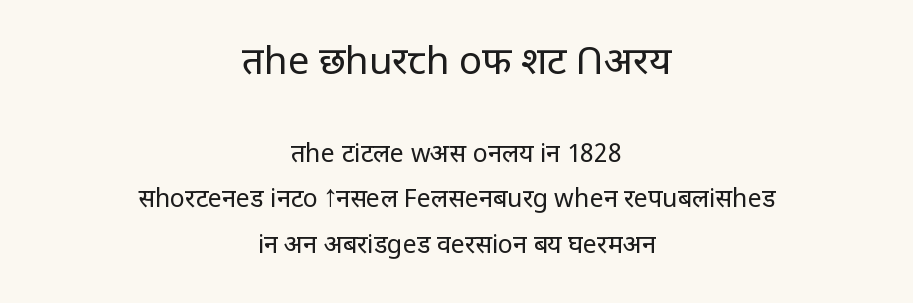
The face used here is a sans, in the tradition of grotesques and geometrics. The specimen reads as upright at a glance. The lines are quadded center. Is the lower block the larger one? No — the upper block carries the bigger type. Character widths vary here, with narrow letters taking less room than wide ones. Unbolded letterforms with no extra heft.
